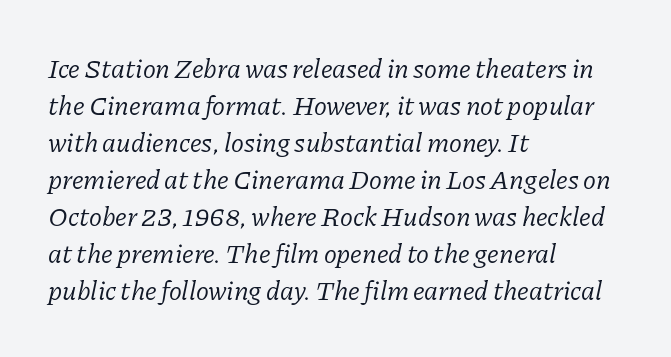
This rendering uses left alignment, leaving the right contour irregular. The type is set solid horizontally, with unmodified tracking. Compared with a typical body face, this is equally light or lighter still. The foot of each line stays bare and open. Looking at the ascenders, they clearly lean.
